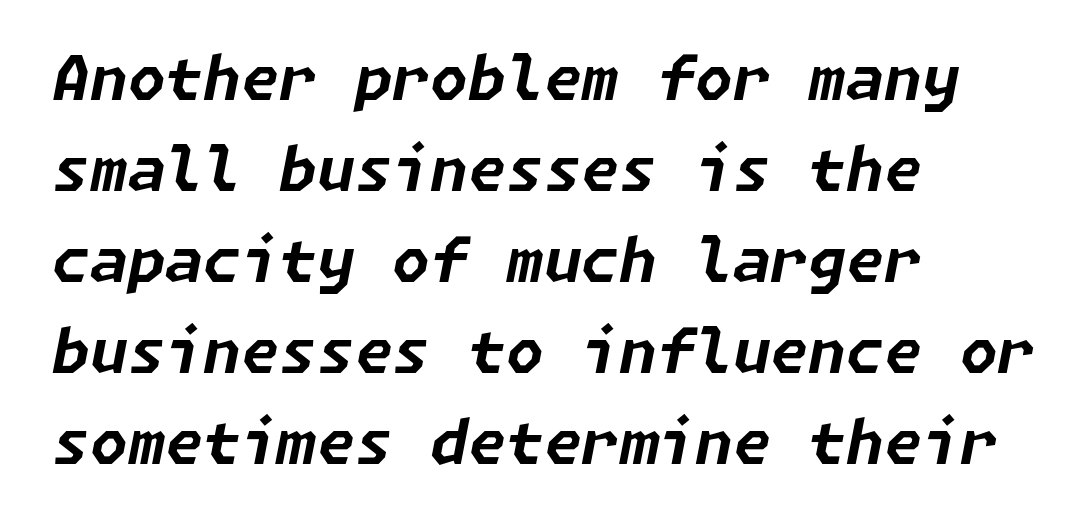
The image shows 61 px bold type, italic (leaning right); set left-aligned, normal line spacing (1.49x), normal letter spacing, not underlined; low stroke contrast and a medium x-height.
